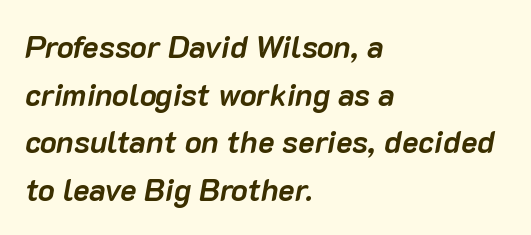
{"italic": "yes", "lean": "right", "slant_degrees": 10, "bold": "yes", "weight": "semibold", "width": "normal", "stroke_contrast": "low", "x_height": "medium", "monospaced": "no", "underline": "no", "align": "left", "line_spacing": "normal", "line_spacing_ratio": 1.54, "letter_spacing": "normal", "letter_spacing_em": 0.0, "glyph_px": 31}
